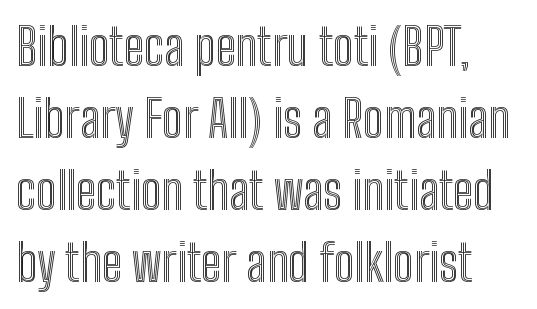
Q: Is the text italic (slanted)? A: No, it is upright.
Q: Is the text underlined? A: No.
Q: How is the paragraph aligned? A: Left-aligned.
Q: Is the spacing between letters normal or unusually wide? A: Normal.
Q: Is the spacing between lines tight, normal or loose? A: Normal.
Q: Width (condensed, normal, or wide)? A: Condensed.
Q: x-height? A: Medium.
Q: Monospaced? A: No.
